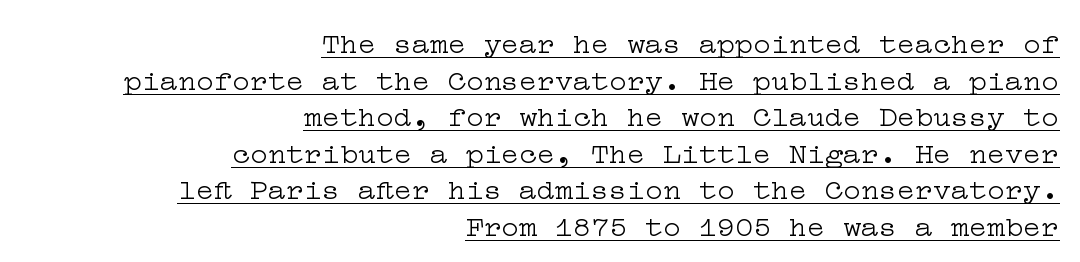
{"serif": "yes", "italic": "no", "bold": "no", "weight": "light", "width": "wide", "stroke_contrast": "low", "x_height": "medium", "underline": "yes", "align": "right", "line_spacing_ratio": 1.22, "letter_spacing": "normal", "letter_spacing_em": 0.0, "glyph_px": 30}
